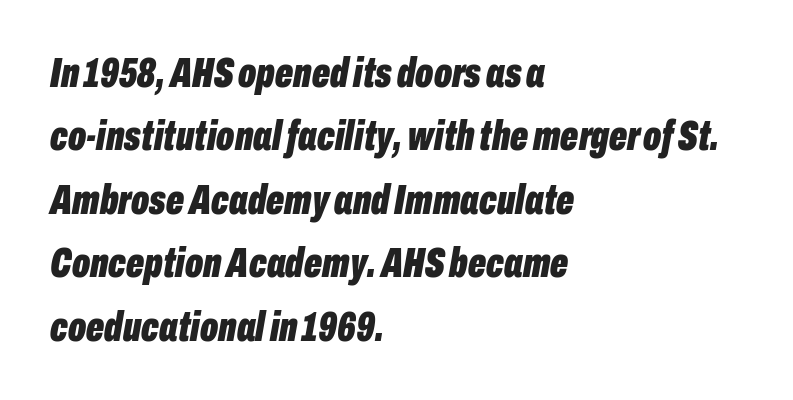
{"italic": "yes", "lean": "right", "slant_degrees": 10, "bold": "yes", "weight": "bold", "width": "condensed", "stroke_contrast": "low", "x_height": "medium", "monospaced": "no", "underline": "no", "align": "left", "line_spacing": "normal", "line_spacing_ratio": 1.51, "letter_spacing": "normal", "letter_spacing_em": 0.0, "glyph_px": 42}
